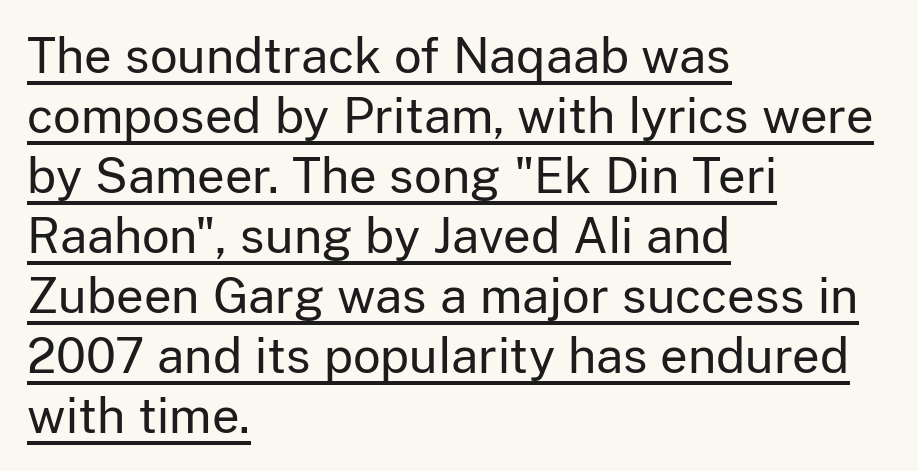
Q: Is the text bold? A: No.
Q: Is the text italic (slanted)? A: No, it is upright.
Q: Is the typeface a serif or a sans-serif typeface? A: Sans-serif.
Q: Is the text underlined? A: Yes.
Q: How is the paragraph aligned? A: Left-aligned.
Q: Is the spacing between letters normal or unusually wide? A: Normal.
Q: Is the spacing between lines tight, normal or loose? A: Normal.
Q: Width (condensed, normal, or wide)? A: Normal.
Q: Stroke contrast? A: Low.
Q: x-height? A: Medium.
Q: Monospaced? A: No.
